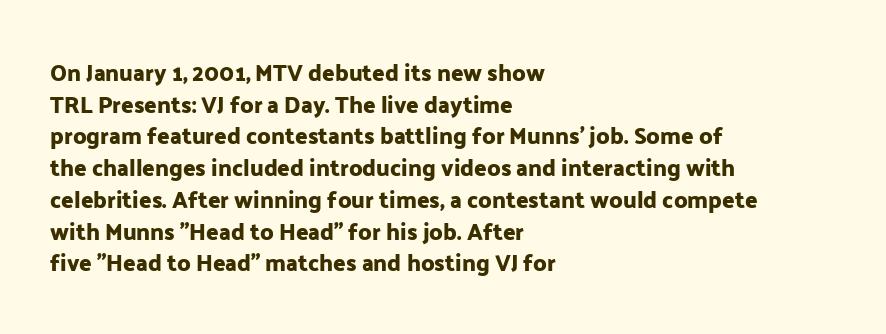
Q: Is the text italic (slanted)? A: No, it is upright.
Q: Is the text underlined? A: No.
Q: How is the paragraph aligned? A: Left-aligned.
Q: Is the spacing between letters normal or unusually wide? A: Normal.
Q: Is the spacing between lines tight, normal or loose? A: Normal.
